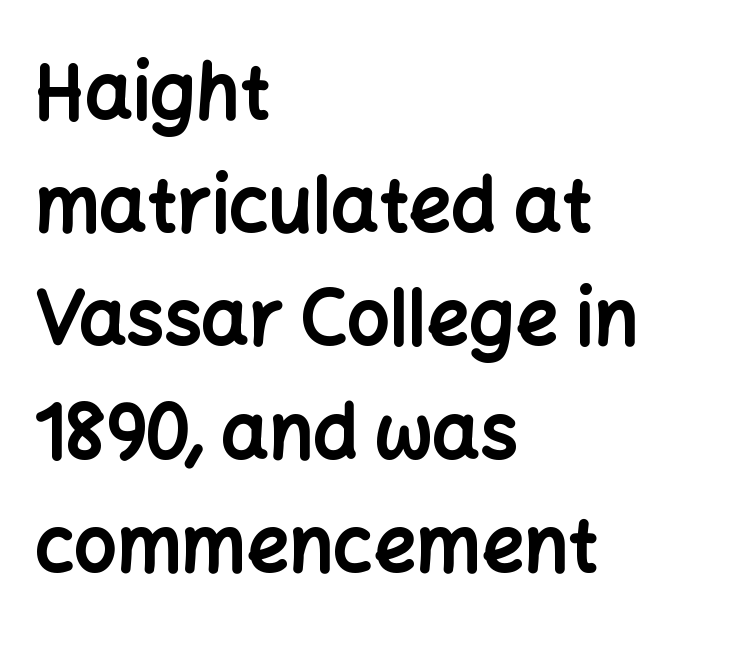
{"serif": "no", "italic": "no", "bold": "yes", "weight": "bold", "width": "normal", "stroke_contrast": "low", "x_height": "medium", "monospaced": "no", "underline": "no", "align": "left", "line_spacing": "normal", "line_spacing_ratio": 1.51, "letter_spacing": "normal", "letter_spacing_em": 0.0, "glyph_px": 75}
